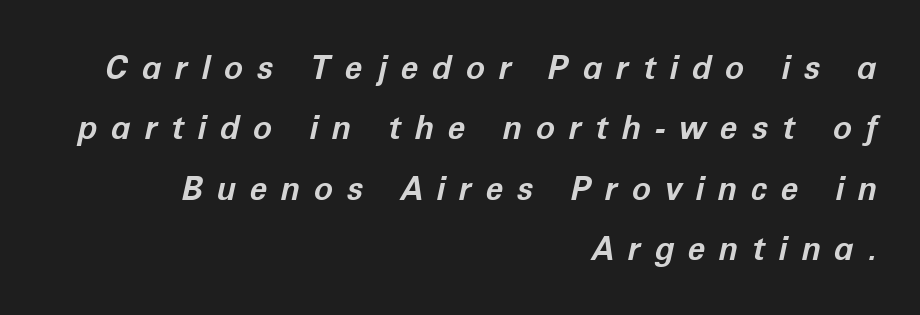
The image shows 32 px bold type, italic (leaning right); set right-aligned, line spacing 1.89x, unusually wide letter spacing (+0.43 em), not underlined; low stroke contrast and a medium x-height.
